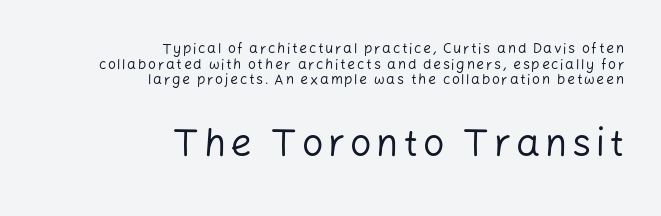
{"serif": "no", "italic": "no", "bold": "no", "weight": "regular", "width": "normal", "stroke_contrast": "low", "x_height": "medium", "monospaced": "no", "underline": "no", "align": "right", "line_spacing": "tight", "line_spacing_ratio": 1.12, "larger_block": "second", "size_ratio": 2.71, "glyph_px": 38}
